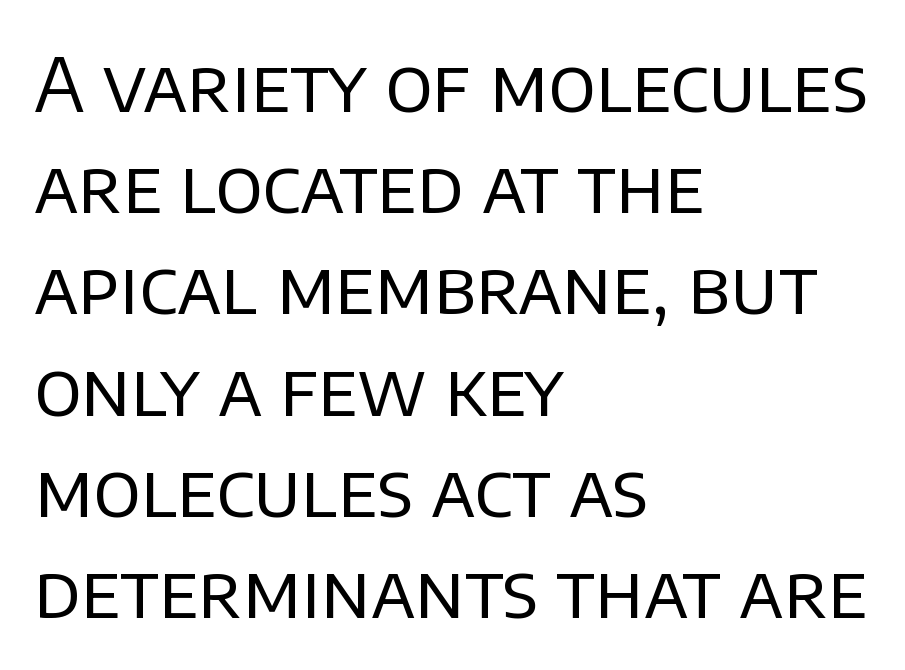
{"serif": "no", "italic": "no", "bold": "no", "weight": "regular", "width": "normal", "stroke_contrast": "low", "x_height": "large", "monospaced": "no", "underline": "no", "align": "left", "line_spacing": "normal", "line_spacing_ratio": 1.35, "letter_spacing": "normal", "letter_spacing_em": 0.0, "glyph_px": 75}
